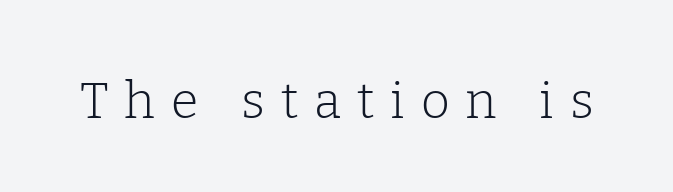
The image shows 50 px light serif type, upright; set unusually wide letter spacing (+0.32 em), not underlined; low stroke contrast and a medium x-height.
